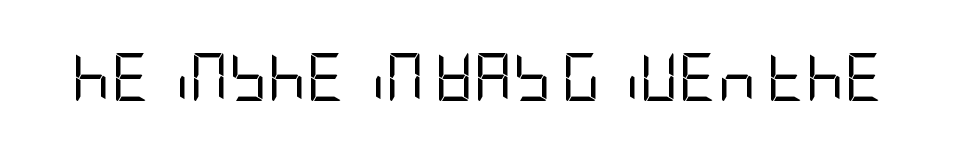
The image shows 48 px regular-weight, condensed sans-serif type, upright; set normal letter spacing, not underlined; low stroke contrast and a large x-height.
